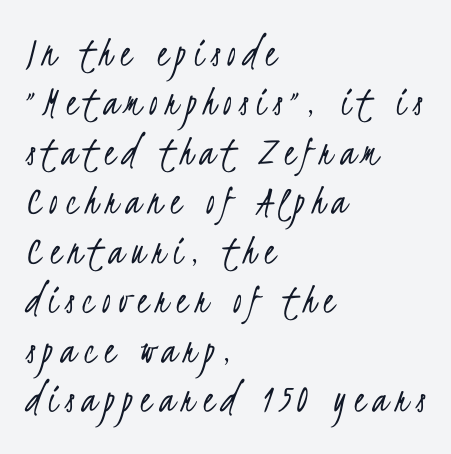
{"serif": "no", "bold": "no", "weight": "light", "width": "condensed", "stroke_contrast": "low", "x_height": "small", "monospaced": "no", "underline": "no", "align": "left", "line_spacing": "tight", "line_spacing_ratio": 1.15, "glyph_px": 43}
